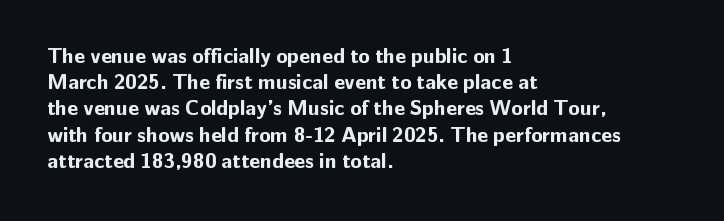
Q: Is the text bold? A: Yes.
Q: Is the text italic (slanted)? A: No, it is upright.
Q: Is the text underlined? A: No.
Q: How is the paragraph aligned? A: Left-aligned.
Q: Is the spacing between letters normal or unusually wide? A: Normal.
Q: Is the spacing between lines tight, normal or loose? A: Normal.
